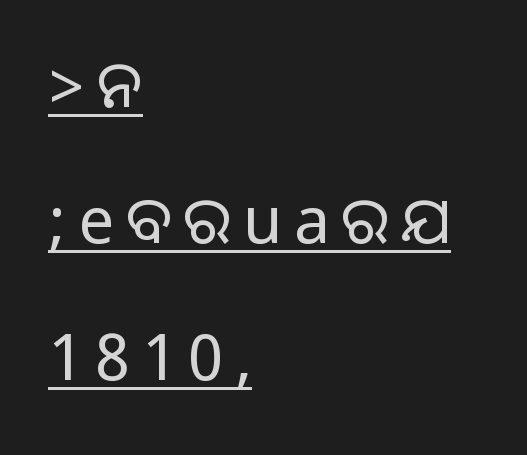
Q: Is the text italic (slanted)? A: No, it is upright.
Q: Is the typeface a serif or a sans-serif typeface? A: Sans-serif.
Q: Is the text underlined? A: Yes.
Q: How is the paragraph aligned? A: Left-aligned.
Q: Is the spacing between lines tight, normal or loose? A: Loose.
Q: Width (condensed, normal, or wide)? A: Normal.
Q: Stroke contrast? A: Medium.
Q: Monospaced? A: No.
